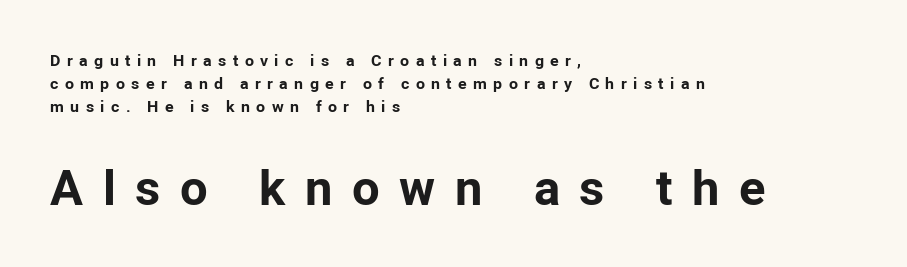
If you measured baseline to baseline, you'd find a middling distance. Visually, the bottom section dominates because its glyphs are scaled up. Students, this is bold: see how much ink each stroke carries. This sample has the flowing, uneven cadence of proportional lettering. The gap between lines stays unmarked.
